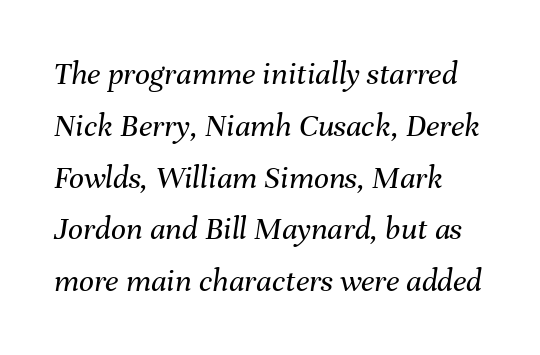
{"italic": "yes", "lean": "right", "slant_degrees": 8, "bold": "no", "weight": "regular", "width": "normal", "stroke_contrast": "medium", "x_height": "medium", "monospaced": "no", "underline": "no", "line_spacing": "normal", "line_spacing_ratio": 1.57, "letter_spacing": "normal", "letter_spacing_em": 0.0, "glyph_px": 33}
